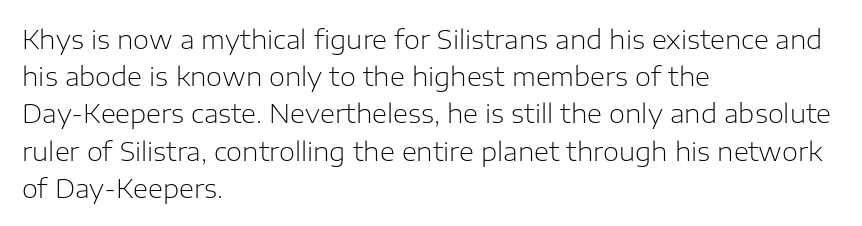
The rendering anchors every line to the left-hand side. A clean baseline with only descenders dipping below it. No chunkiness to these letters — they're not bold. Leading matches the norm, producing a regular column. Ascenders rise straight up at ninety degrees. Nobody touched the tracking dial on this one.
